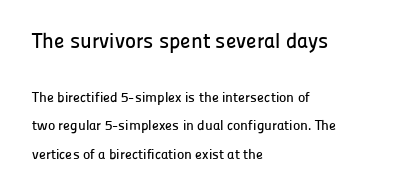
The image shows 21 px text type, upright; set left-aligned, loose line spacing (2.02x), normal letter spacing, not underlined; the first (top) block is 1.5x larger.
